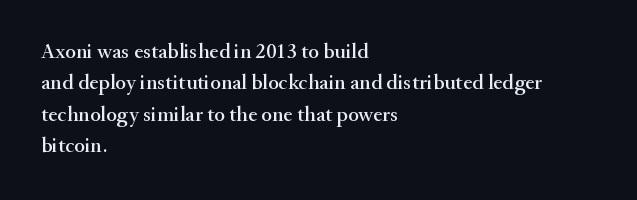
{"italic": "no", "underline": "no", "align": "left", "line_spacing": "normal", "line_spacing_ratio": 1.43, "letter_spacing": "normal", "letter_spacing_em": 0.0, "glyph_px": 22}
